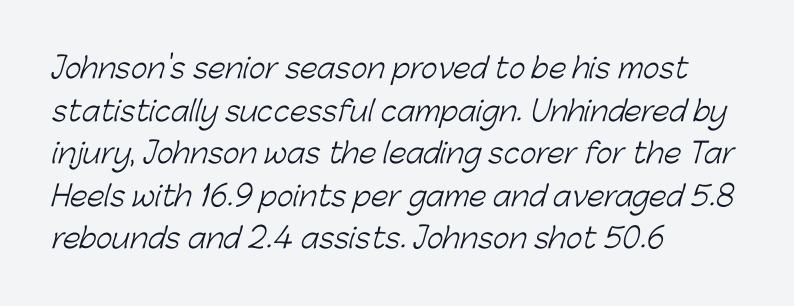
Q: Is the text bold? A: No.
Q: Is the typeface a serif or a sans-serif typeface? A: Sans-serif.
Q: Is the text underlined? A: No.
Q: How is the paragraph aligned? A: Left-aligned.
Q: Is the spacing between letters normal or unusually wide? A: Normal.
Q: Is the spacing between lines tight, normal or loose? A: Normal.
Q: Width (condensed, normal, or wide)? A: Normal.
Q: Stroke contrast? A: Low.
Q: x-height? A: Medium.
Q: Monospaced? A: No.
